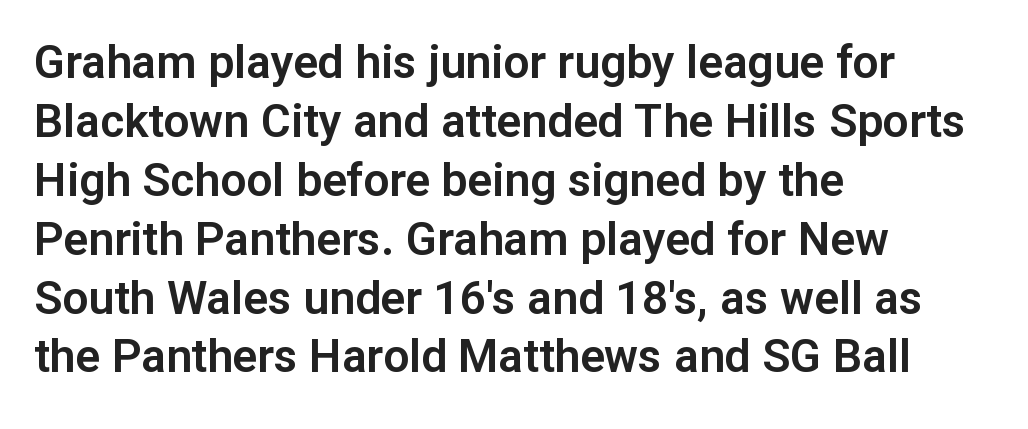
{"serif": "no", "italic": "no", "width": "normal", "stroke_contrast": "low", "x_height": "medium", "monospaced": "no", "underline": "no", "align": "left", "line_spacing": "normal", "line_spacing_ratio": 1.28, "letter_spacing": "normal", "letter_spacing_em": 0.0, "glyph_px": 46}
